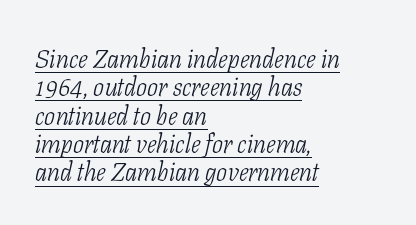
The image shows 26 px text type, italic (leaning right); set left-aligned, tight line spacing (1.09x), normal letter spacing, underlined.
